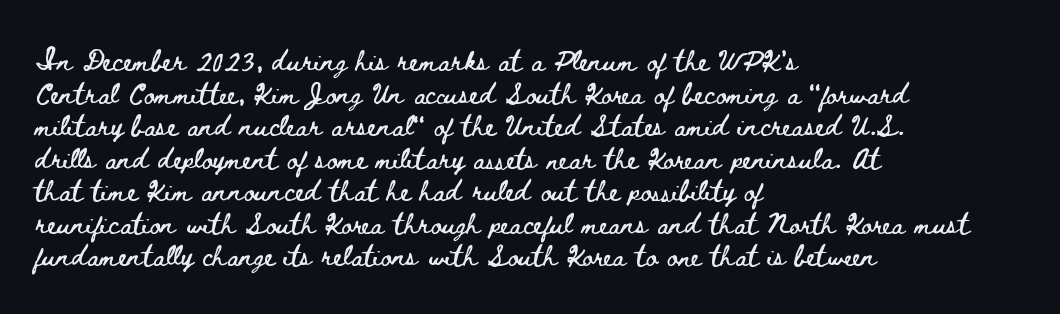
The image shows 21 px text type; set left-aligned, normal line spacing (1.55x), normal letter spacing, not underlined.
